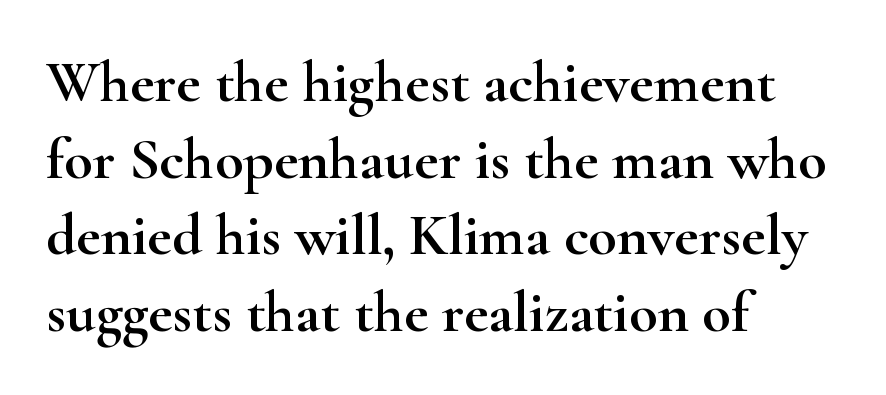
{"serif": "yes", "italic": "no", "width": "wide", "stroke_contrast": "high", "x_height": "small", "monospaced": "no", "underline": "no", "align": "left", "line_spacing": "normal", "line_spacing_ratio": 1.3, "letter_spacing": "normal", "letter_spacing_em": 0.0, "glyph_px": 59}
